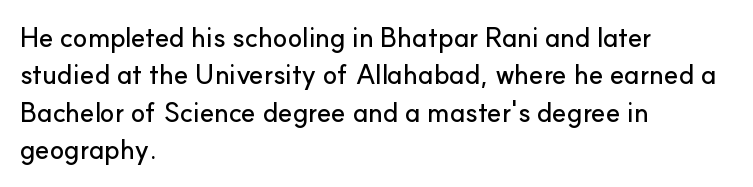
The image shows 27 px text type, upright; set left-aligned, normal line spacing (1.38x), normal letter spacing, not underlined.
